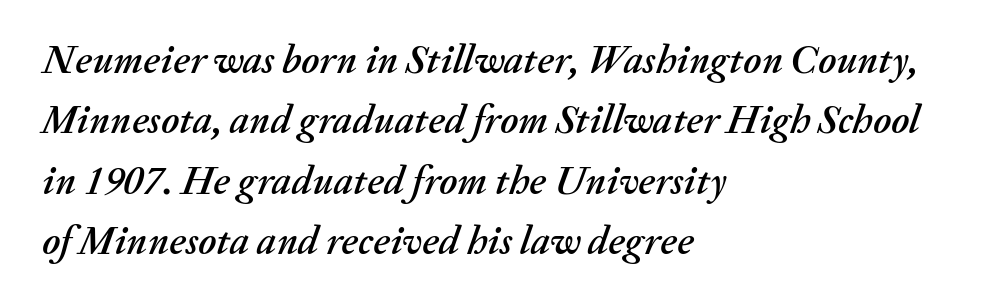
Q: Is the text italic (slanted)? A: Yes, it leans right by about 20 degrees.
Q: Is the text underlined? A: No.
Q: How is the paragraph aligned? A: Left-aligned.
Q: Is the spacing between letters normal or unusually wide? A: Normal.
Q: Is the spacing between lines tight, normal or loose? A: Normal.
Q: Width (condensed, normal, or wide)? A: Normal.
Q: Stroke contrast? A: Medium.
Q: x-height? A: Medium.
Q: Monospaced? A: No.
